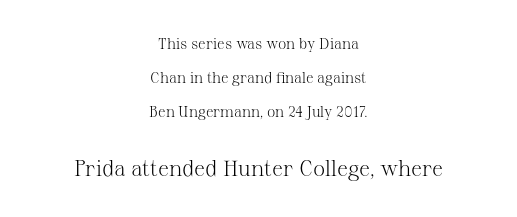
Q: Is the text bold? A: No.
Q: Is the text italic (slanted)? A: No, it is upright.
Q: Is the text underlined? A: No.
Q: How is the paragraph aligned? A: Centered.
Q: Is the spacing between letters normal or unusually wide? A: Normal.
Q: Is the spacing between lines tight, normal or loose? A: Loose.
Q: Which block of text is set in a larger size, the first (top) or the second (bottom)? A: The second (bottom) one.
